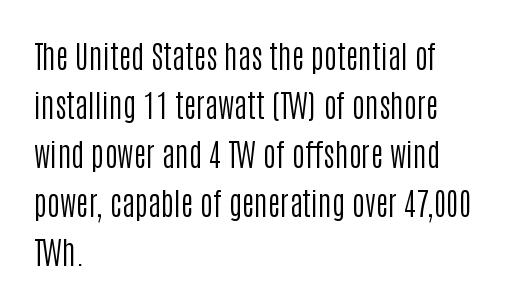
The image shows 31 px regular-weight, condensed sans-serif type, upright; set left-aligned, normal line spacing (1.58x), normal letter spacing, not underlined; low stroke contrast and a large x-height.
